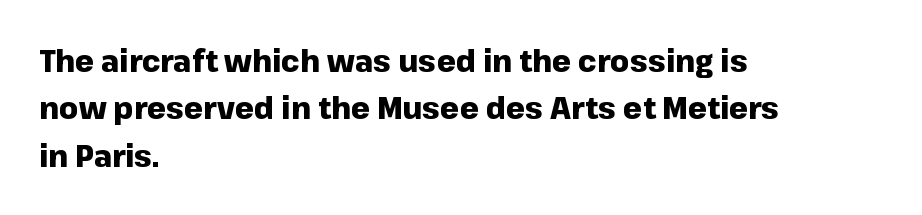
{"serif": "no", "italic": "no", "bold": "yes", "weight": "heavy", "width": "normal", "stroke_contrast": "low", "x_height": "medium", "monospaced": "no", "underline": "no", "align": "left", "line_spacing": "normal", "line_spacing_ratio": 1.58, "letter_spacing": "normal", "letter_spacing_em": 0.0, "glyph_px": 30}
